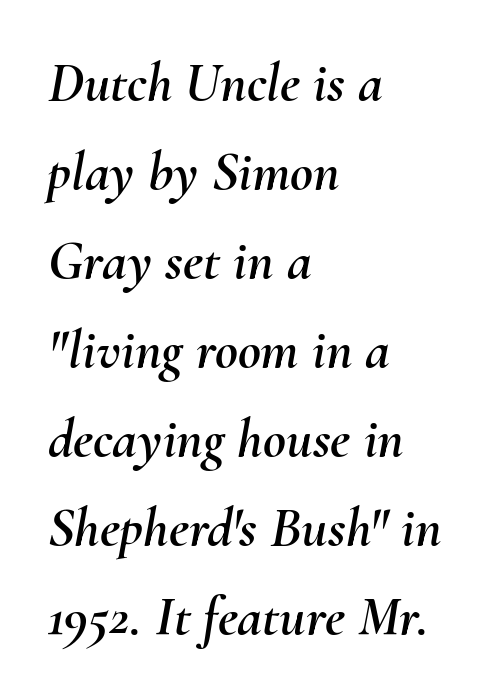
{"italic": "yes", "lean": "right", "slant_degrees": 10, "width": "normal", "stroke_contrast": "medium", "x_height": "small", "monospaced": "no", "underline": "no", "align": "left", "line_spacing": "normal", "line_spacing_ratio": 1.59, "letter_spacing": "normal", "letter_spacing_em": 0.0, "glyph_px": 56}
